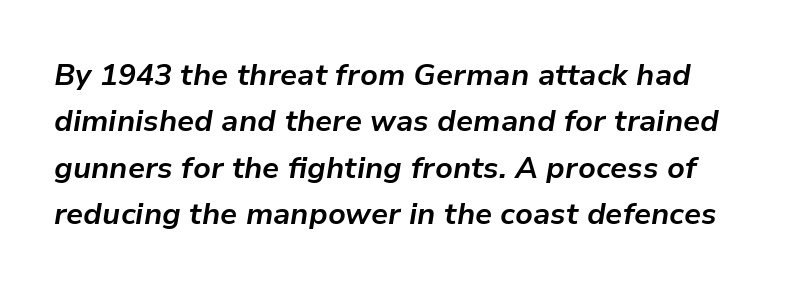
The image shows 30 px bold type, italic (leaning right); set normal line spacing (1.55x), normal letter spacing, not underlined; low stroke contrast and a medium x-height.
